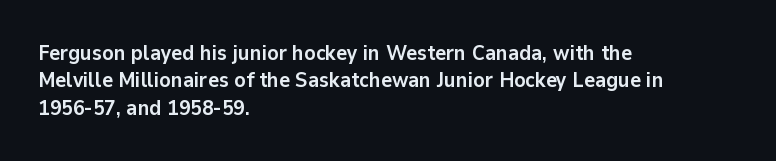
The image shows 21 px bold type, upright; set left-aligned, normal line spacing (1.3x), normal letter spacing, not underlined.
